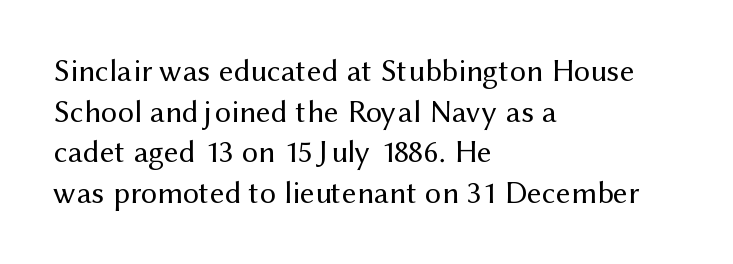
The image shows 32 px regular-weight sans-serif type, upright; set left-aligned, normal line spacing (1.27x), normal letter spacing, not underlined; medium stroke contrast and a medium x-height.
